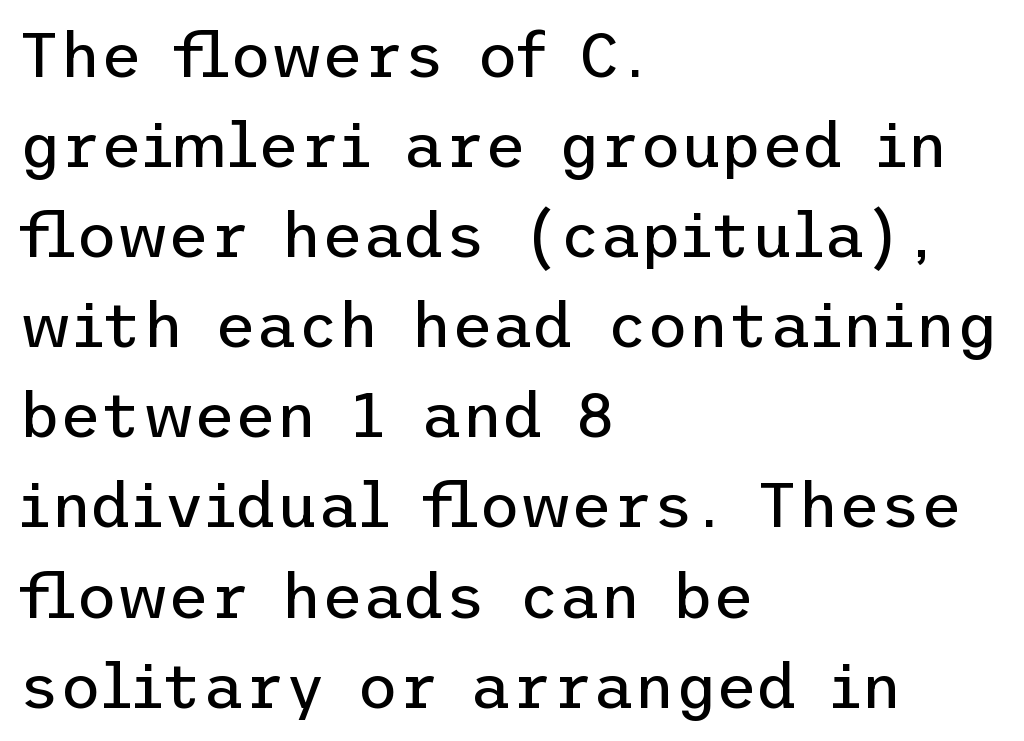
{"serif": "no", "italic": "no", "bold": "no", "weight": "regular", "width": "normal", "stroke_contrast": "low", "x_height": "medium", "underline": "no", "align": "left", "line_spacing": "normal", "line_spacing_ratio": 1.43, "letter_spacing": "normal", "letter_spacing_em": 0.0, "glyph_px": 63}
